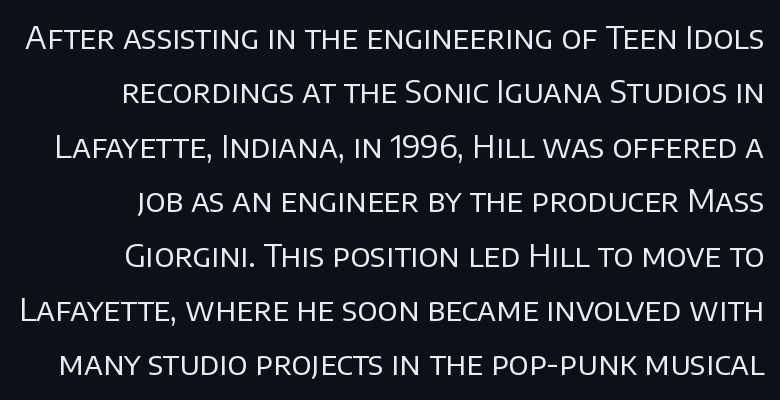
{"serif": "no", "italic": "no", "bold": "no", "weight": "regular", "width": "normal", "stroke_contrast": "low", "x_height": "large", "monospaced": "no", "underline": "no", "line_spacing": "normal", "line_spacing_ratio": 1.7, "letter_spacing": "normal", "letter_spacing_em": 0.0, "glyph_px": 32}
